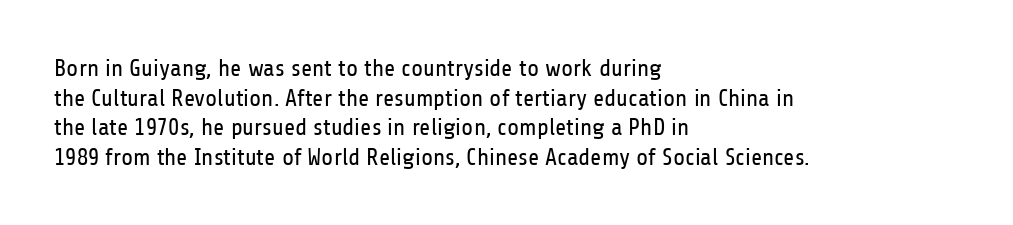
Q: Is the text bold? A: No.
Q: Is the text italic (slanted)? A: No, it is upright.
Q: Is the text underlined? A: No.
Q: How is the paragraph aligned? A: Left-aligned.
Q: Is the spacing between letters normal or unusually wide? A: Normal.
